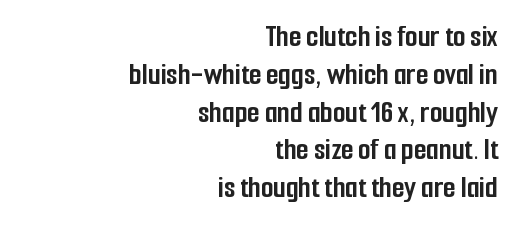
These lines are set flush right with a ragged left edge. Nothing unusual about the tracking: characters are spaced as the font intends. The letters stand upright; this is a roman face. The passage shown is emphatically bold. The space beneath each line is pristine and unruled. The passage shown is typeset with a sans-serif family.
